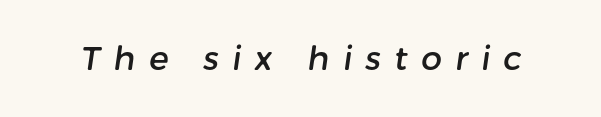
{"serif": "no", "width": "normal", "stroke_contrast": "low", "x_height": "medium", "monospaced": "no", "underline": "no", "letter_spacing": "wide", "letter_spacing_em": 0.4, "glyph_px": 33}
